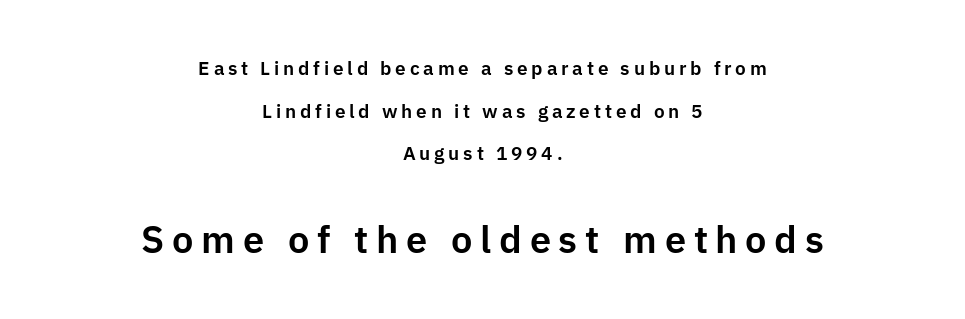
Q: Is the text italic (slanted)? A: No, it is upright.
Q: Is the typeface a serif or a sans-serif typeface? A: Sans-serif.
Q: Is the text underlined? A: No.
Q: How is the paragraph aligned? A: Centered.
Q: Is the spacing between letters normal or unusually wide? A: Unusually wide.
Q: Is the spacing between lines tight, normal or loose? A: Loose.
Q: Which block of text is set in a larger size, the first (top) or the second (bottom)? A: The second (bottom) one.
Q: Width (condensed, normal, or wide)? A: Normal.
Q: Stroke contrast? A: Low.
Q: x-height? A: Medium.
Q: Monospaced? A: No.
